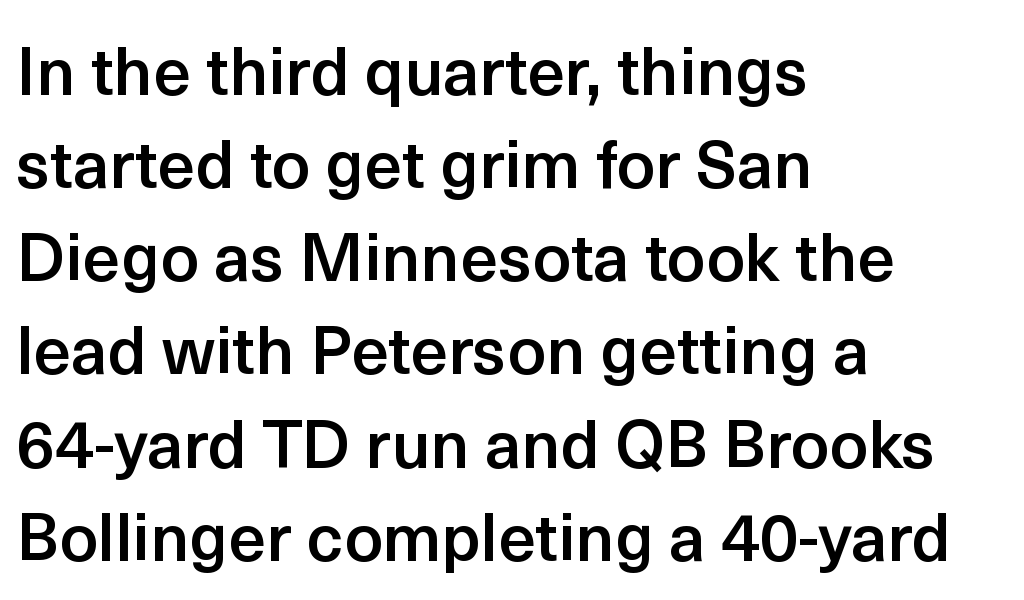
The image shows 67 px semibold sans-serif type, upright; set left-aligned, normal line spacing (1.39x), normal letter spacing, not underlined; a medium x-height.
